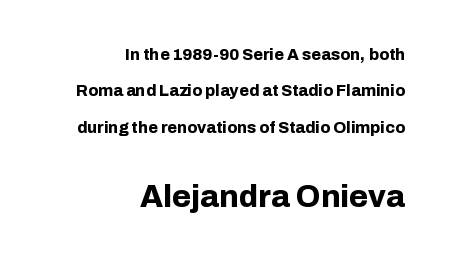
Q: Is the text bold? A: Yes.
Q: Is the text italic (slanted)? A: No, it is upright.
Q: Is the typeface a serif or a sans-serif typeface? A: Sans-serif.
Q: Is the text underlined? A: No.
Q: How is the paragraph aligned? A: Right-aligned.
Q: Is the spacing between letters normal or unusually wide? A: Normal.
Q: Is the spacing between lines tight, normal or loose? A: Loose.
Q: Which block of text is set in a larger size, the first (top) or the second (bottom)? A: The second (bottom) one.
Q: Width (condensed, normal, or wide)? A: Normal.
Q: Stroke contrast? A: Low.
Q: x-height? A: Medium.
Q: Monospaced? A: No.
